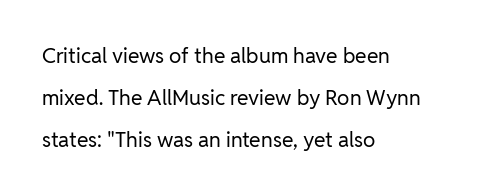
{"italic": "no", "bold": "no", "underline": "no", "align": "left", "line_spacing": "loose", "line_spacing_ratio": 2.01, "letter_spacing": "normal", "letter_spacing_em": 0.0, "glyph_px": 21}
